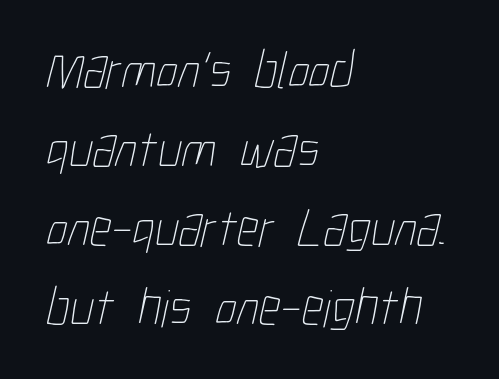
Q: Is the text bold? A: No.
Q: Is the text underlined? A: No.
Q: How is the paragraph aligned? A: Left-aligned.
Q: Is the spacing between letters normal or unusually wide? A: Normal.
Q: Is the spacing between lines tight, normal or loose? A: Normal.
Q: Width (condensed, normal, or wide)? A: Condensed.
Q: Stroke contrast? A: Low.
Q: x-height? A: Medium.
Q: Monospaced? A: No.
